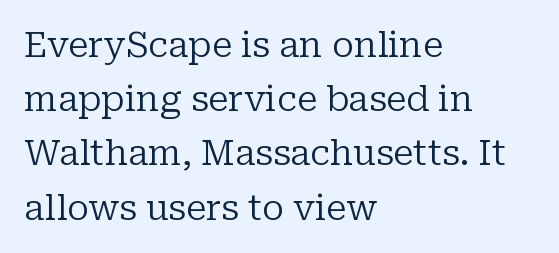
The image shows 35 px regular-weight serif type, upright; set left-aligned, normal line spacing (1.55x), normal letter spacing, not underlined; low stroke contrast and a medium x-height.
